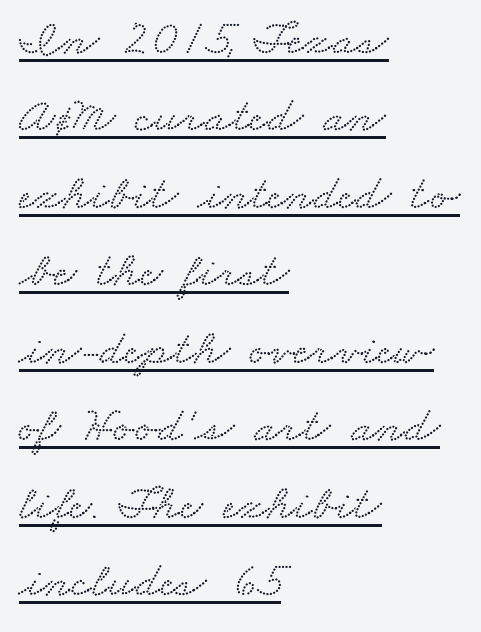
{"serif": "yes", "width": "wide", "stroke_contrast": "low", "x_height": "small", "monospaced": "no", "underline": "yes", "align": "left", "line_spacing": "normal", "line_spacing_ratio": 1.55, "letter_spacing": "normal", "letter_spacing_em": 0.0, "glyph_px": 50}
